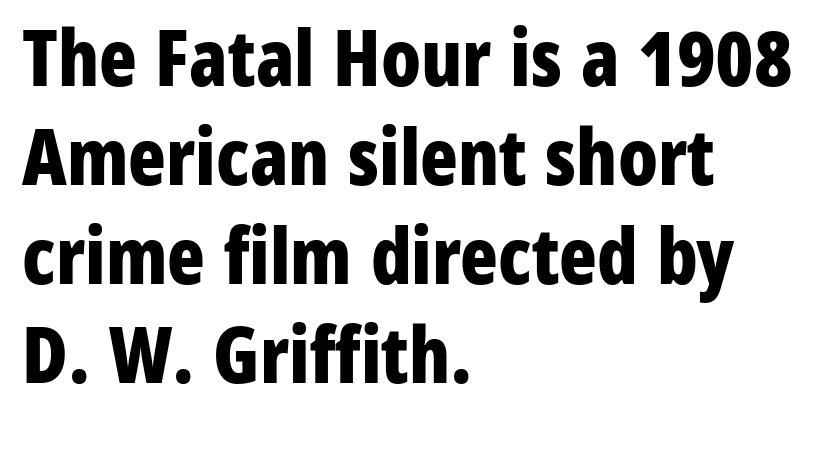
The image shows 78 px bold, condensed sans-serif type, upright; set left-aligned, normal line spacing (1.27x), normal letter spacing, not underlined; low stroke contrast and a medium x-height.
